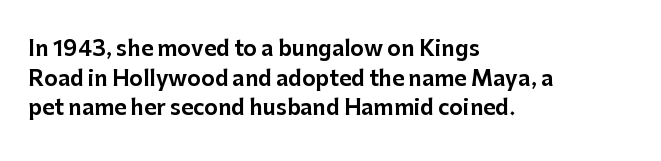
The image shows 21 px text type, upright; set left-aligned, normal line spacing (1.41x), normal letter spacing, not underlined.
